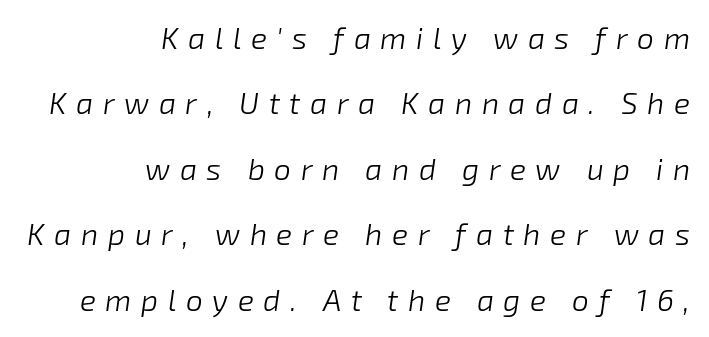
Think of a printed novel: that variable character pitch is what you see here. The lines are quadded right. Quick note: italic. Students, observe: this is what heavily led, spacious text looks like. Ink coverage per letter is moderate at most.
